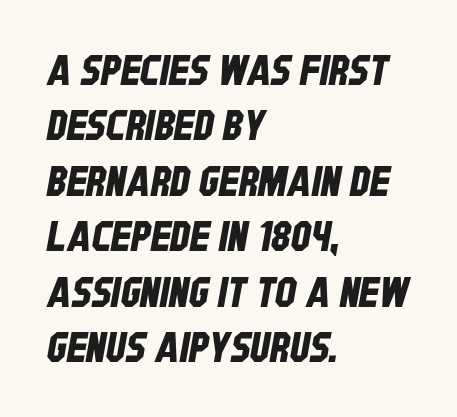
The image shows 42 px condensed sans-serif type; set left-aligned, normal line spacing (1.32x), normal letter spacing, not underlined; low stroke contrast and a large x-height.
